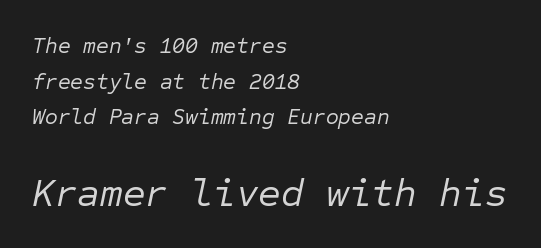
Q: Is the text bold? A: No.
Q: Is the text italic (slanted)? A: Yes, it leans right by about 12 degrees.
Q: Is the text underlined? A: No.
Q: How is the paragraph aligned? A: Left-aligned.
Q: Is the spacing between letters normal or unusually wide? A: Normal.
Q: Is the spacing between lines tight, normal or loose? A: Normal.
Q: Which block of text is set in a larger size, the first (top) or the second (bottom)? A: The second (bottom) one.
Q: Width (condensed, normal, or wide)? A: Normal.
Q: Stroke contrast? A: Low.
Q: x-height? A: Medium.
Q: Monospaced? A: Yes.
